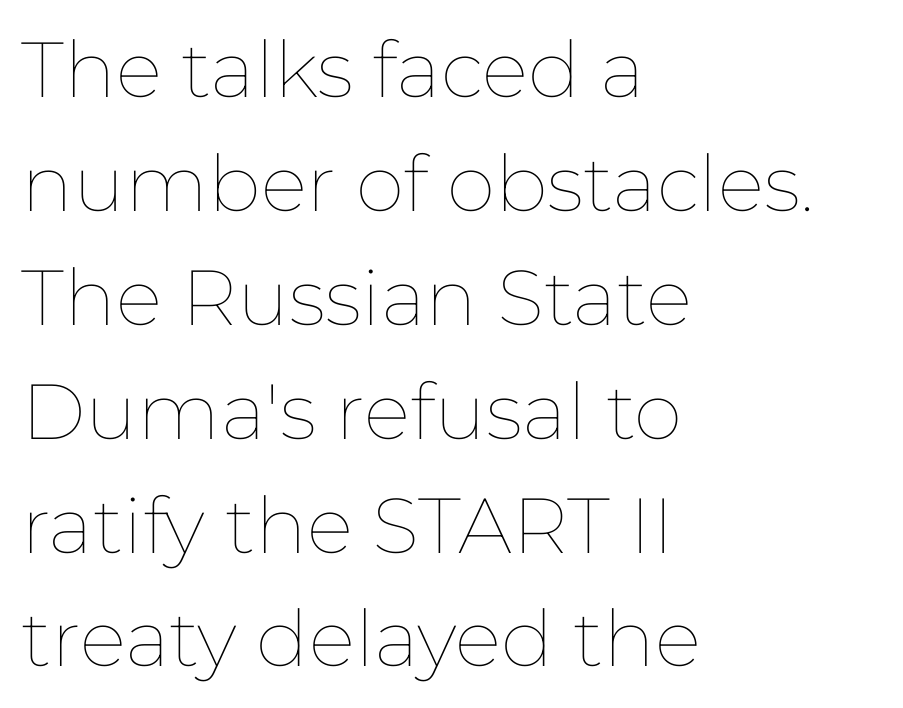
{"italic": "no", "bold": "no", "weight": "thin", "width": "normal", "stroke_contrast": "low", "x_height": "medium", "monospaced": "no", "underline": "no", "align": "left", "line_spacing": "normal", "line_spacing_ratio": 1.46, "letter_spacing": "normal", "letter_spacing_em": 0.0, "glyph_px": 78}
